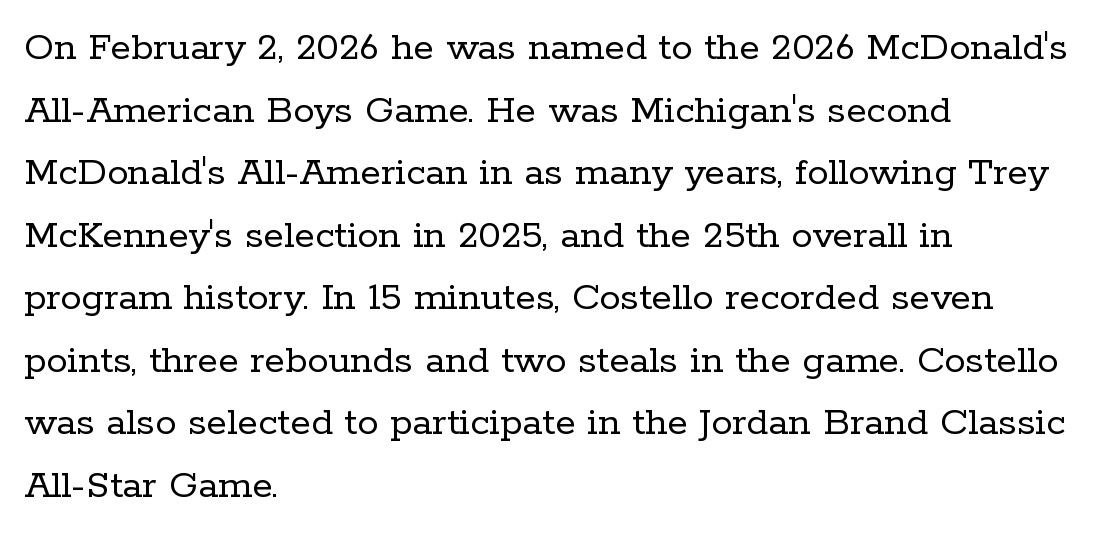
The image shows 42 px regular-weight serif type, upright; set left-aligned, normal line spacing (1.49x), normal letter spacing, not underlined; low stroke contrast and a medium x-height.
